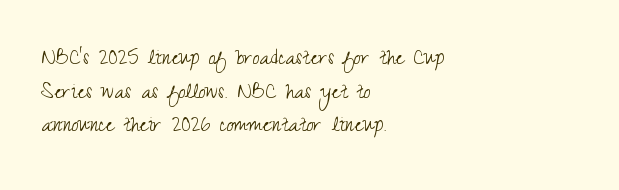
{"italic": "no", "bold": "no", "underline": "no", "align": "left", "line_spacing": "normal", "line_spacing_ratio": 1.35, "letter_spacing": "normal", "letter_spacing_em": 0.0, "glyph_px": 25}
